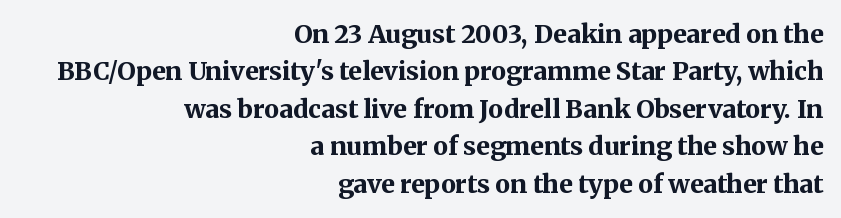
Q: Is the text bold? A: Yes.
Q: Is the text italic (slanted)? A: No, it is upright.
Q: Is the text underlined? A: No.
Q: How is the paragraph aligned? A: Right-aligned.
Q: Is the spacing between letters normal or unusually wide? A: Normal.
Q: Is the spacing between lines tight, normal or loose? A: Normal.
